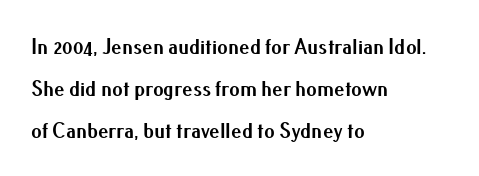
The image shows 21 px bold type, upright; set left-aligned, loose line spacing (2.01x), normal letter spacing, not underlined.
